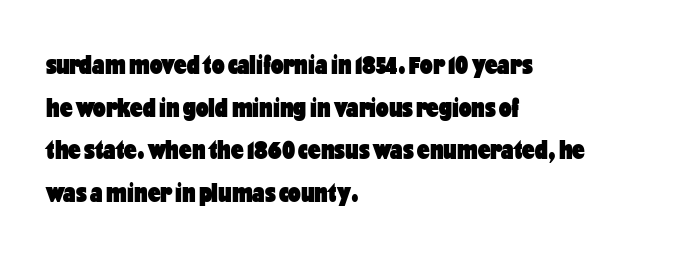
{"serif": "no", "italic": "no", "bold": "yes", "weight": "heavy", "width": "condensed", "stroke_contrast": "low", "x_height": "medium", "monospaced": "no", "underline": "no", "align": "left", "line_spacing": "normal", "line_spacing_ratio": 1.52, "letter_spacing": "normal", "letter_spacing_em": 0.0, "glyph_px": 28}
